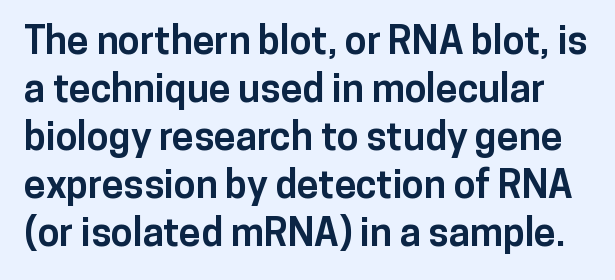
Q: Is the text bold? A: Yes.
Q: Is the text italic (slanted)? A: No, it is upright.
Q: Is the typeface a serif or a sans-serif typeface? A: Sans-serif.
Q: Is the text underlined? A: No.
Q: Is the spacing between letters normal or unusually wide? A: Normal.
Q: Width (condensed, normal, or wide)? A: Normal.
Q: Stroke contrast? A: Low.
Q: x-height? A: Medium.
Q: Monospaced? A: No.
